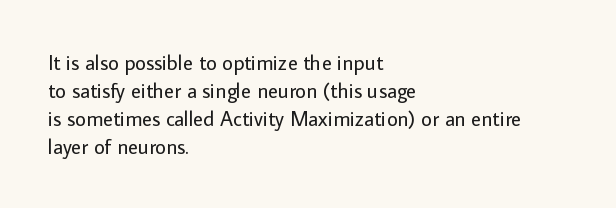
The image shows 21 px text type, upright; set left-aligned, normal line spacing (1.33x), normal letter spacing, not underlined.
